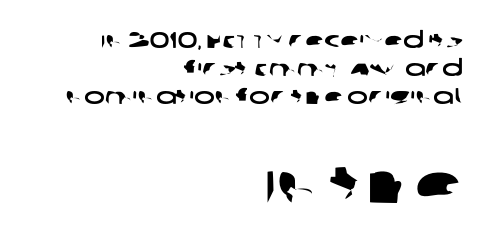
The image shows 56 px wide sans-serif type; set right-aligned, normal line spacing (1.28x), normal letter spacing, not underlined; the second (bottom) block is 2.55x larger; low stroke contrast and a large x-height.
